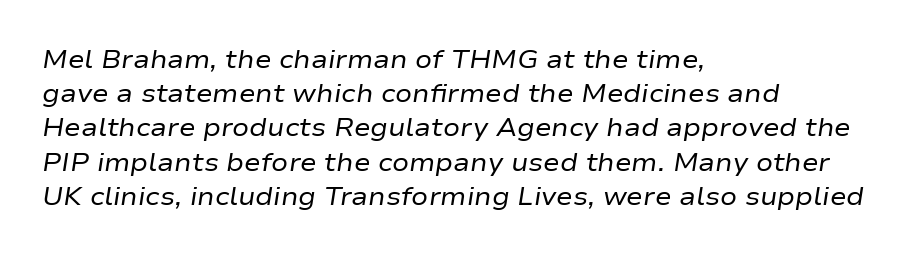
{"italic": "yes", "lean": "right", "slant_degrees": 9, "bold": "no", "underline": "no", "align": "left", "line_spacing": "normal", "line_spacing_ratio": 1.37, "letter_spacing": "normal", "letter_spacing_em": 0.0, "glyph_px": 25}
